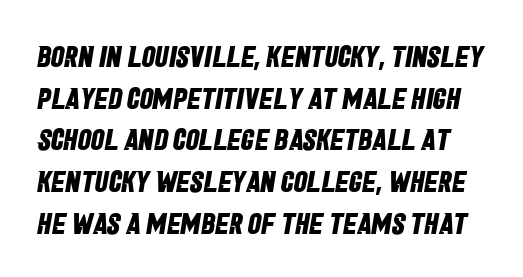
The image shows 30 px bold, condensed sans-serif type; set normal line spacing (1.39x), normal letter spacing, not underlined; low stroke contrast and a large x-height.
